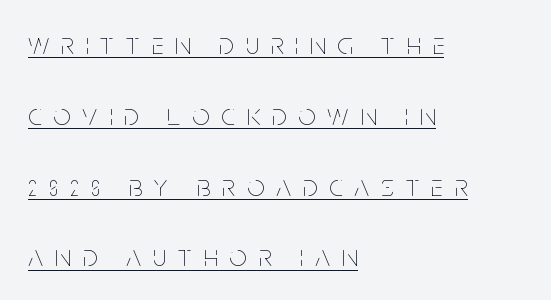
The paragraph shown leans on its left margin. Here the glyphs are tracked loosely, breaking word shapes into spaced letters. The letterforms sit at book weight or below. This sample uses an upright cut, with every glyph sitting square on the baseline.
